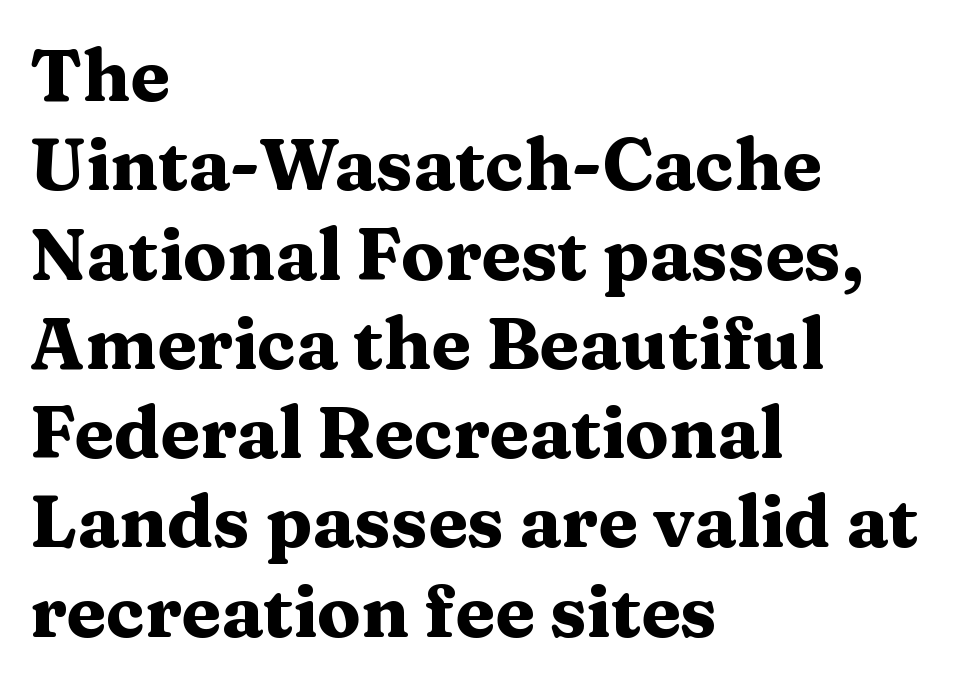
Think of a printed novel: that variable character pitch is what you see here. What weight is shown? A full bold with thick strokes. These lines are composed in type with serifs. Layout note: lines flush left. Unlike italic type, these characters show no tilt at all. Only glyphs here, with clear space below each row.
